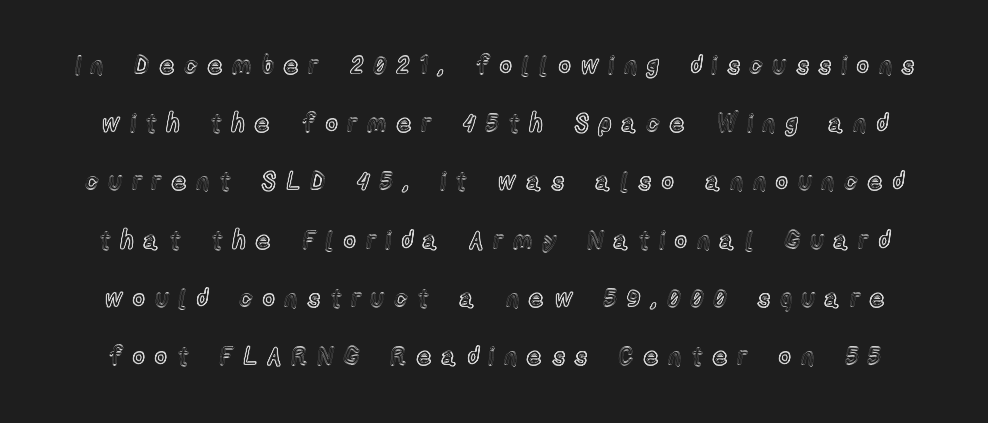
The image shows 25 px text type; set loose line spacing (2.33x), unusually wide letter spacing (+0.43 em), not underlined.
